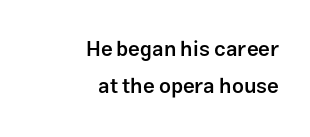
The image shows 21 px text type, upright; set right-aligned, line spacing 1.76x, normal letter spacing, not underlined.
